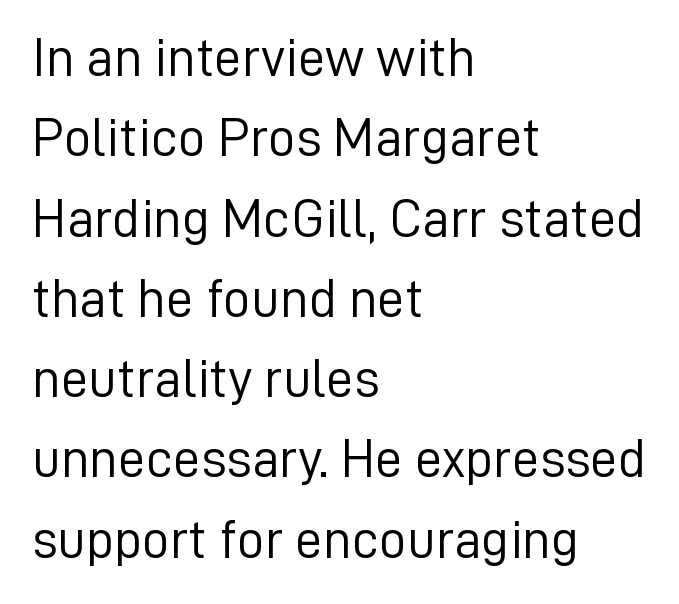
Here the glyphs are tracked normally, forming tight word shapes. On a weight scale, this lands at 450 or below. Each line starts at the same left margin while the right side varies. The zone under the glyphs is completely vacant. Think of a printed novel: that variable character pitch is what you see here. Are there feet on the stems? There aren't — it's a sans.
